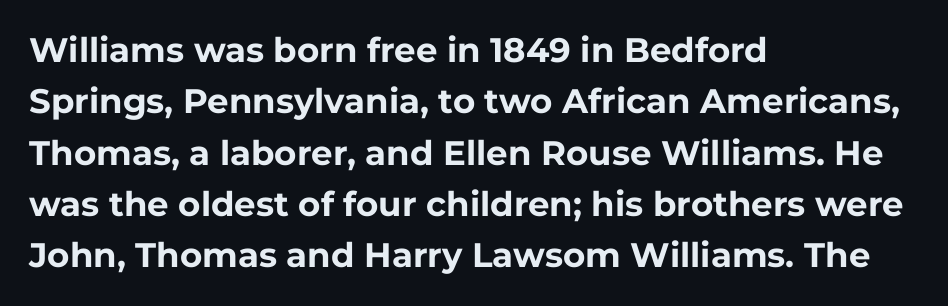
Q: Is the text bold? A: Yes.
Q: Is the text italic (slanted)? A: No, it is upright.
Q: Is the typeface a serif or a sans-serif typeface? A: Sans-serif.
Q: Is the text underlined? A: No.
Q: How is the paragraph aligned? A: Left-aligned.
Q: Is the spacing between letters normal or unusually wide? A: Normal.
Q: Is the spacing between lines tight, normal or loose? A: Normal.
Q: Width (condensed, normal, or wide)? A: Normal.
Q: Stroke contrast? A: Low.
Q: x-height? A: Medium.
Q: Monospaced? A: No.
